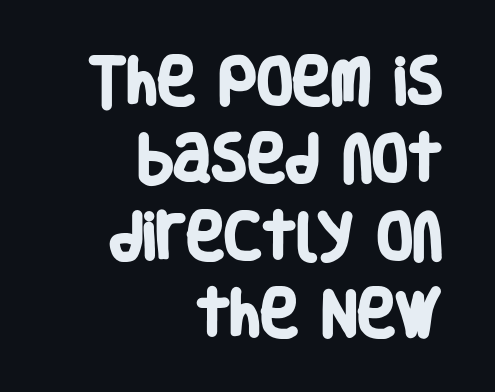
Q: Is the text bold? A: Yes.
Q: Is the typeface a serif or a sans-serif typeface? A: Sans-serif.
Q: Is the text underlined? A: No.
Q: How is the paragraph aligned? A: Right-aligned.
Q: Is the spacing between letters normal or unusually wide? A: Normal.
Q: Is the spacing between lines tight, normal or loose? A: Normal.
Q: Width (condensed, normal, or wide)? A: Condensed.
Q: Stroke contrast? A: Low.
Q: x-height? A: Large.
Q: Monospaced? A: No.
